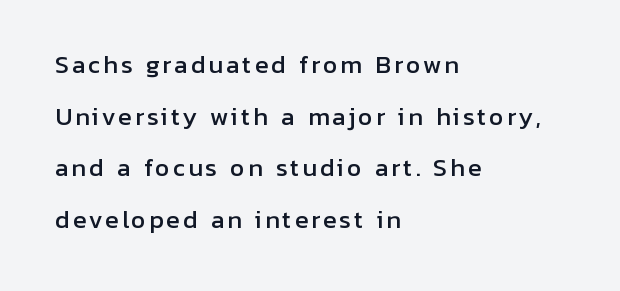
The string is rendered with underlining switched off. The ragged edge is on the right, which tells us the setting is flush left. The passage shown stacks its lines with a broad gap. Does the lettering tilt? It doesn't — this is upright.
